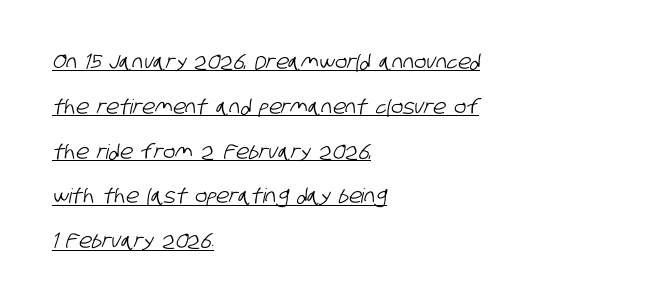
{"underline": "yes", "align": "left", "line_spacing": "loose", "line_spacing_ratio": 2.24, "letter_spacing": "normal", "letter_spacing_em": 0.0, "glyph_px": 20}
